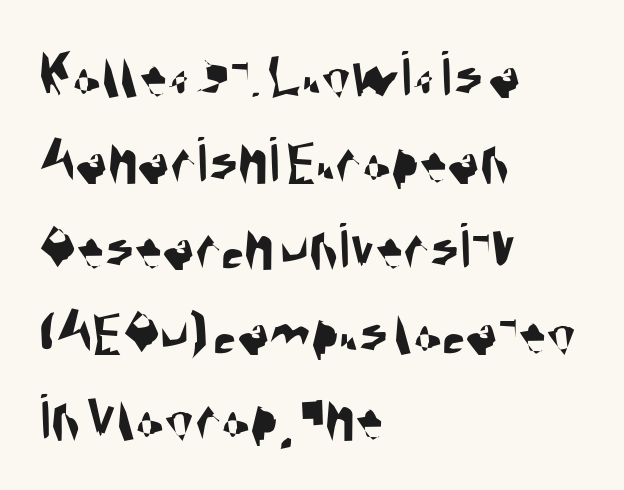
Proportional: the letters do not fall into vertical columns. The tracking reads as untouched default to a designer's eye. This is sans-serif lettering, the kind often seen on screens and signage. What's the leading like? Ordinary, nothing unusual. The strip under each line holds only bare page.
